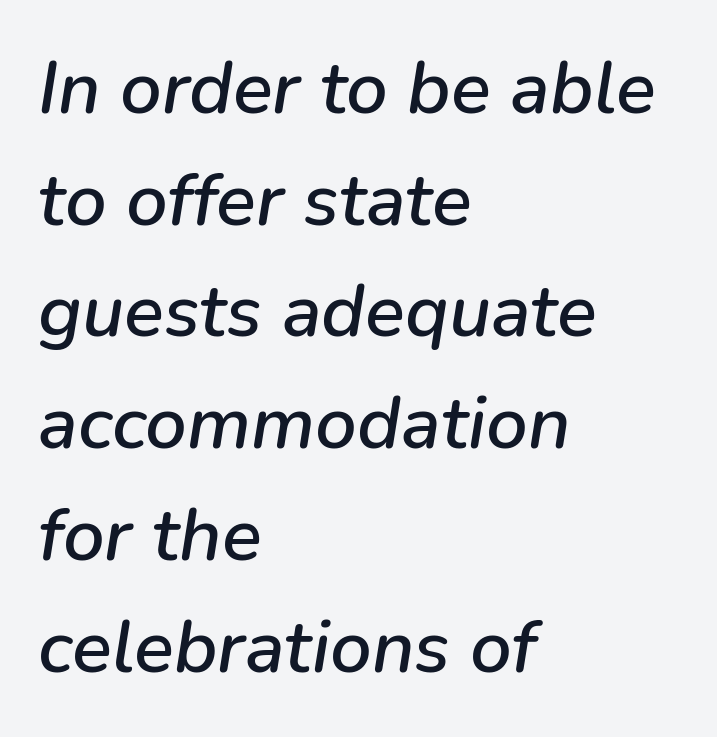
{"italic": "yes", "lean": "right", "slant_degrees": 9, "width": "normal", "stroke_contrast": "low", "x_height": "medium", "monospaced": "no", "underline": "no", "align": "left", "line_spacing": "normal", "line_spacing_ratio": 1.51, "letter_spacing": "normal", "letter_spacing_em": 0.0, "glyph_px": 74}
